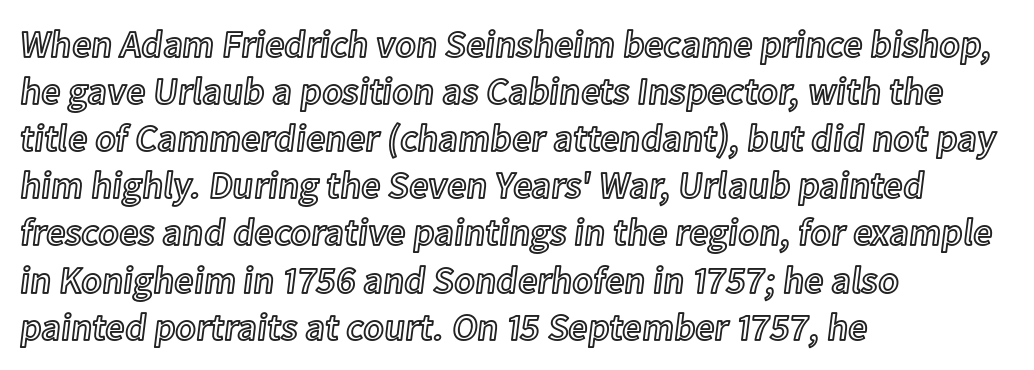
No extra tracking has been applied to these lines. The typesetter chose a ragged-right arrangement here. Think of a printed novel: that variable character pitch is what you see here. Decoration check: the copy has no underline.
